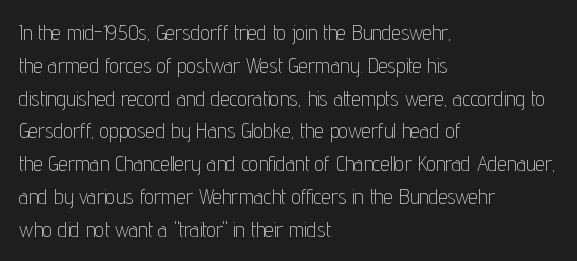
Q: Is the text bold? A: No.
Q: Is the text italic (slanted)? A: No, it is upright.
Q: Is the text underlined? A: No.
Q: How is the paragraph aligned? A: Left-aligned.
Q: Is the spacing between letters normal or unusually wide? A: Normal.
Q: Is the spacing between lines tight, normal or loose? A: Normal.
